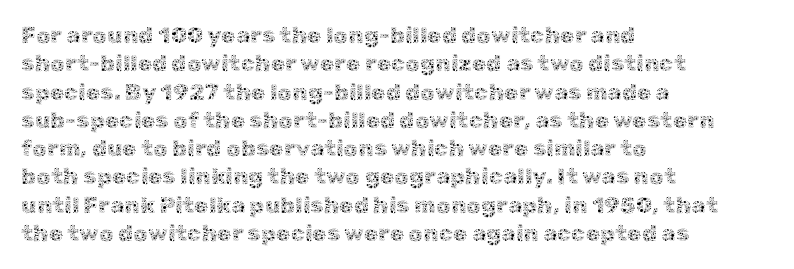
Nobody touched the tracking dial on this one. Visually the block forms a straight wall on the left and a jagged coastline on the right. Posture: upright roman. Beneath every word, the page is bare.
